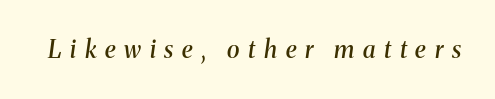
The image shows 24 px text type, italic (leaning right); set unusually wide letter spacing (+0.36 em), not underlined.
